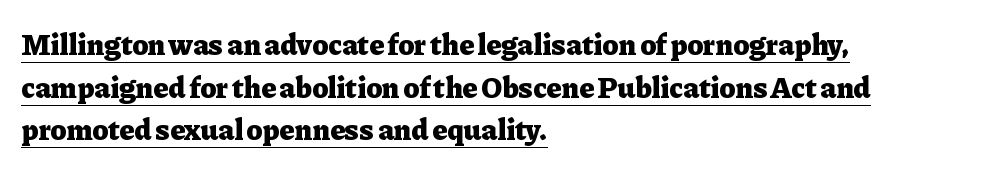
Examine the stroke ends and you'll spot serifs. The ragged edge is on the right, which tells us the setting is flush left. The letterforms sit shoulder to shoulder at normal distance. Tall strokes in this sample are plumb rather than angled. Proportional: the letters do not fall into vertical columns. The characters look thick and weighty, a clear bold.
